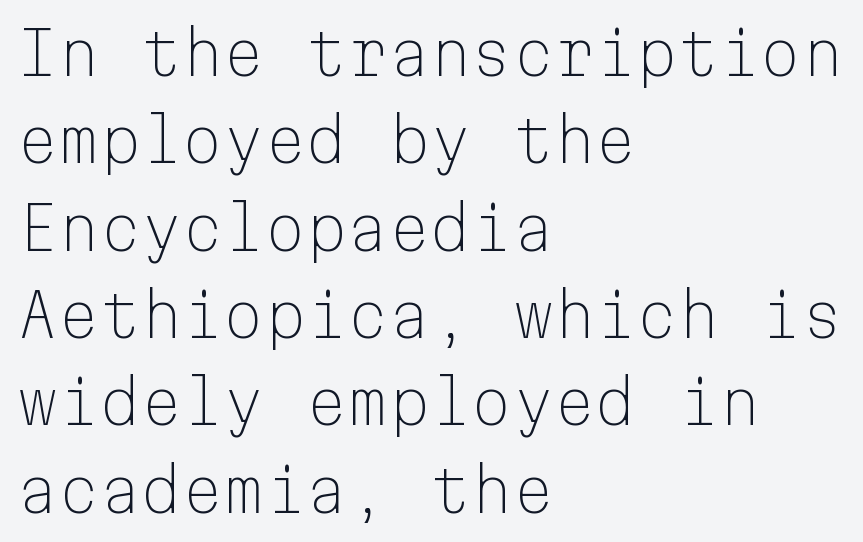
Q: Is the text bold? A: No.
Q: Is the text italic (slanted)? A: No, it is upright.
Q: Is the typeface a serif or a sans-serif typeface? A: Sans-serif.
Q: Is the text underlined? A: No.
Q: How is the paragraph aligned? A: Left-aligned.
Q: Is the spacing between letters normal or unusually wide? A: Normal.
Q: Is the spacing between lines tight, normal or loose? A: Normal.
Q: Width (condensed, normal, or wide)? A: Normal.
Q: Stroke contrast? A: Low.
Q: x-height? A: Medium.
Q: Monospaced? A: Yes.
